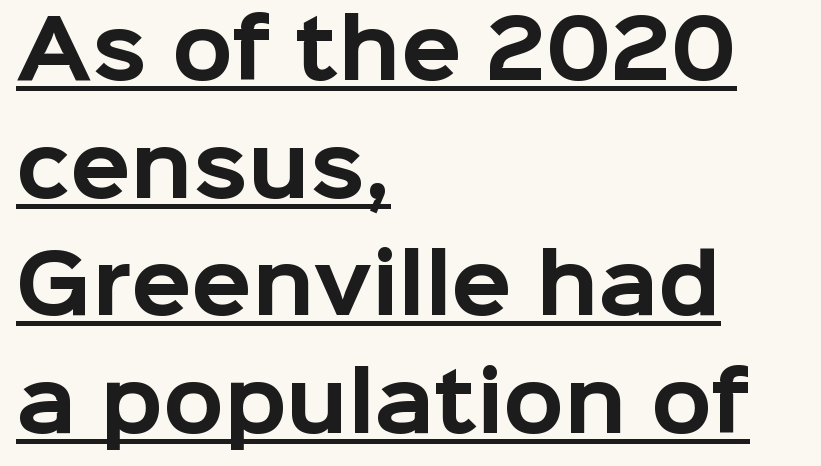
{"serif": "no", "italic": "no", "bold": "yes", "weight": "bold", "width": "normal", "stroke_contrast": "low", "x_height": "medium", "monospaced": "no", "underline": "yes", "align": "left", "line_spacing": "normal", "line_spacing_ratio": 1.49, "letter_spacing": "normal", "letter_spacing_em": 0.0, "glyph_px": 79}
